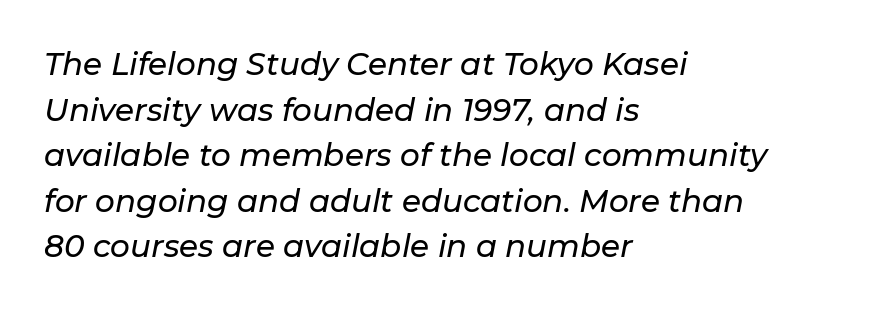
{"italic": "yes", "lean": "right", "slant_degrees": 11, "width": "normal", "stroke_contrast": "low", "x_height": "medium", "monospaced": "no", "underline": "no", "align": "left", "line_spacing": "normal", "line_spacing_ratio": 1.47, "letter_spacing": "normal", "letter_spacing_em": 0.0, "glyph_px": 31}
